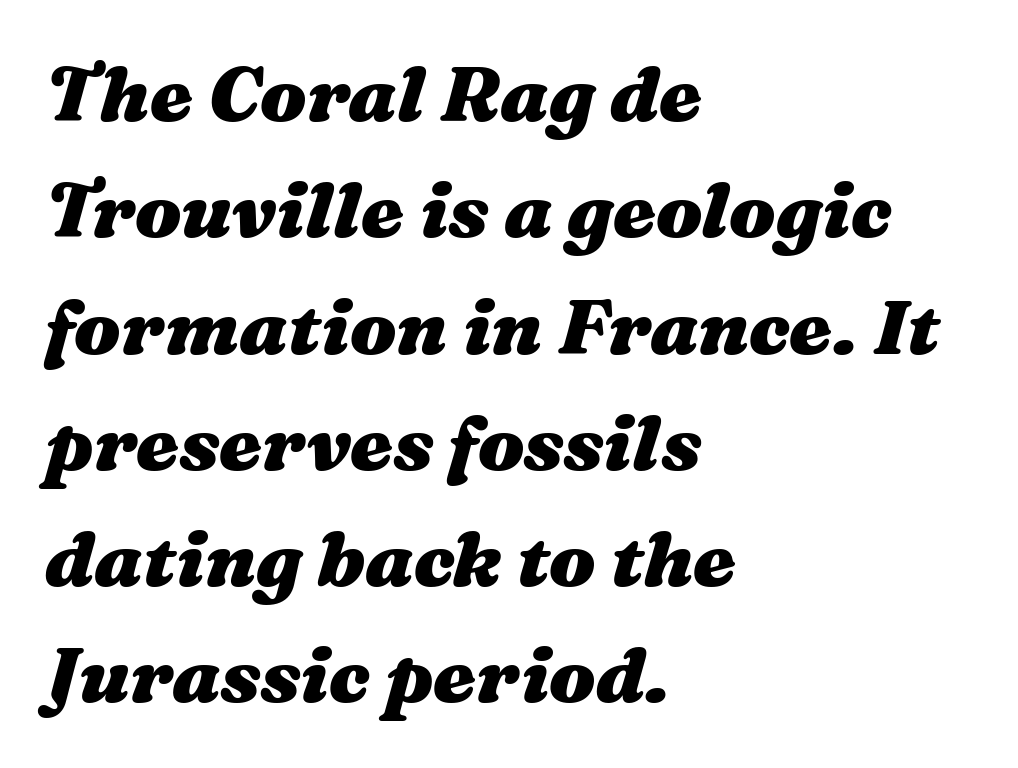
{"italic": "yes", "lean": "right", "slant_degrees": 16, "bold": "yes", "weight": "heavy", "width": "wide", "stroke_contrast": "medium", "x_height": "medium", "monospaced": "no", "underline": "no", "align": "left", "line_spacing": "normal", "line_spacing_ratio": 1.51, "letter_spacing": "normal", "letter_spacing_em": 0.0, "glyph_px": 77}
